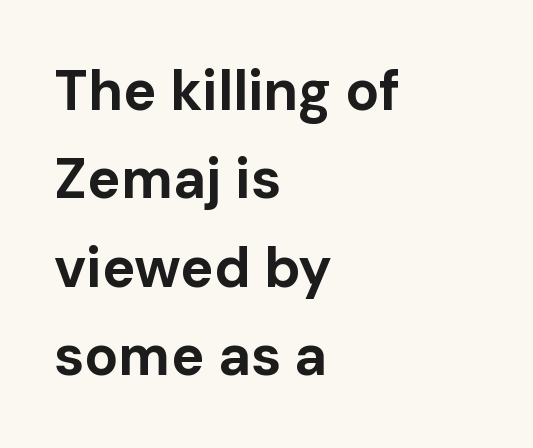
{"serif": "no", "italic": "no", "bold": "yes", "weight": "bold", "width": "normal", "stroke_contrast": "low", "x_height": "medium", "monospaced": "no", "underline": "no", "align": "left", "line_spacing": "normal", "line_spacing_ratio": 1.58, "letter_spacing": "normal", "letter_spacing_em": 0.0, "glyph_px": 56}
